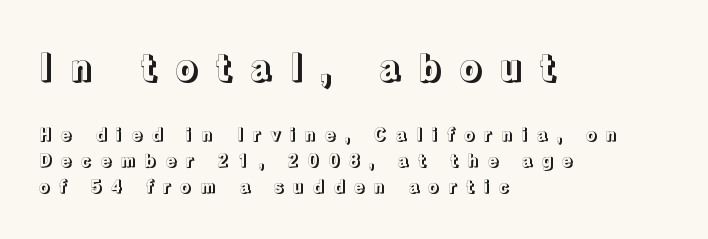
{"italic": "no", "width": "normal", "x_height": "medium", "monospaced": "no", "underline": "no", "align": "left", "line_spacing": "normal", "line_spacing_ratio": 1.45, "letter_spacing": "wide", "letter_spacing_em": 0.49, "larger_block": "first", "size_ratio": 2.0, "glyph_px": 36}
